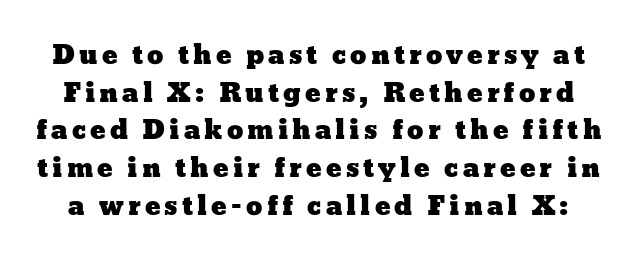
{"italic": "no", "underline": "no", "line_spacing": "normal", "line_spacing_ratio": 1.45, "glyph_px": 26}
